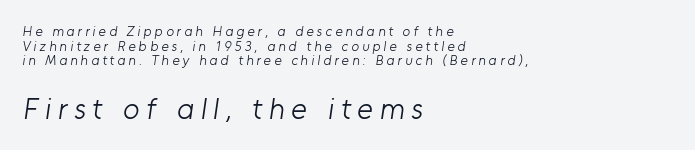
{"serif": "no", "bold": "no", "weight": "light", "width": "normal", "stroke_contrast": "low", "x_height": "medium", "monospaced": "no", "underline": "no", "align": "left", "line_spacing": "tight", "line_spacing_ratio": 1.05, "letter_spacing": "wide", "letter_spacing_em": 0.22, "larger_block": "second", "size_ratio": 2.14, "glyph_px": 30}
